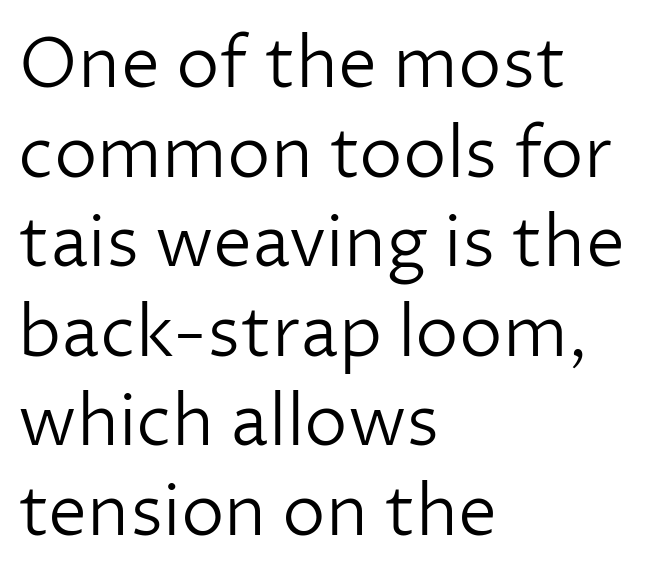
The image shows 70 px light sans-serif type, upright; set left-aligned, normal line spacing (1.28x), normal letter spacing, not underlined; low stroke contrast and a medium x-height.
